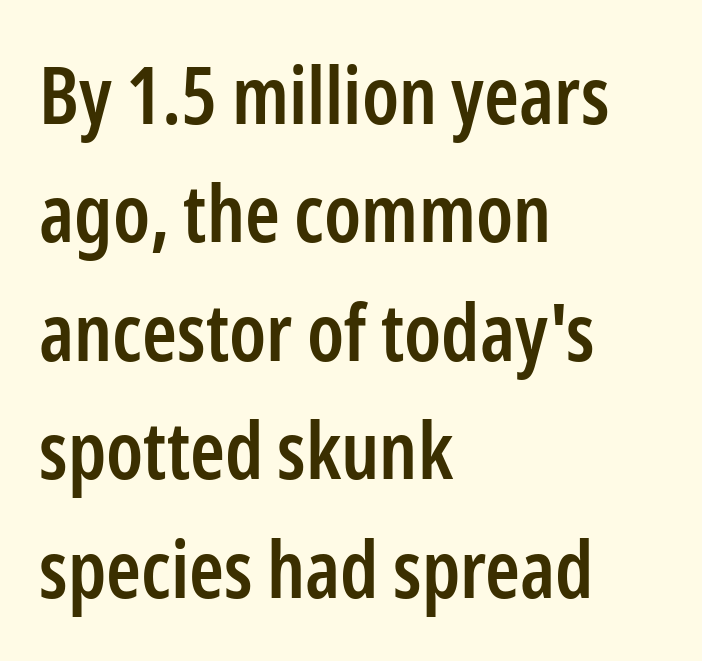
{"serif": "no", "italic": "no", "bold": "semi", "weight": "semibold", "width": "condensed", "stroke_contrast": "low", "x_height": "medium", "monospaced": "no", "underline": "no", "align": "left", "line_spacing": "normal", "line_spacing_ratio": 1.5, "letter_spacing": "normal", "letter_spacing_em": 0.0, "glyph_px": 79}
